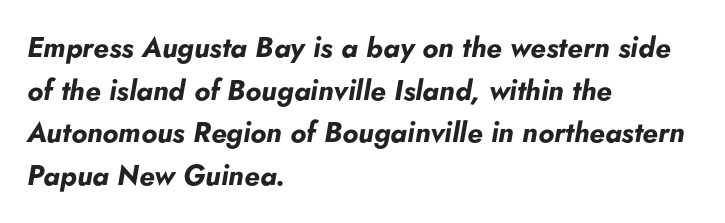
Q: Is the text bold? A: Yes.
Q: Is the text italic (slanted)? A: Yes, it leans right by about 5 degrees.
Q: Is the text underlined? A: No.
Q: How is the paragraph aligned? A: Left-aligned.
Q: Is the spacing between letters normal or unusually wide? A: Normal.
Q: Is the spacing between lines tight, normal or loose? A: Normal.
Q: Width (condensed, normal, or wide)? A: Normal.
Q: Stroke contrast? A: Low.
Q: x-height? A: Small.
Q: Monospaced? A: No.
